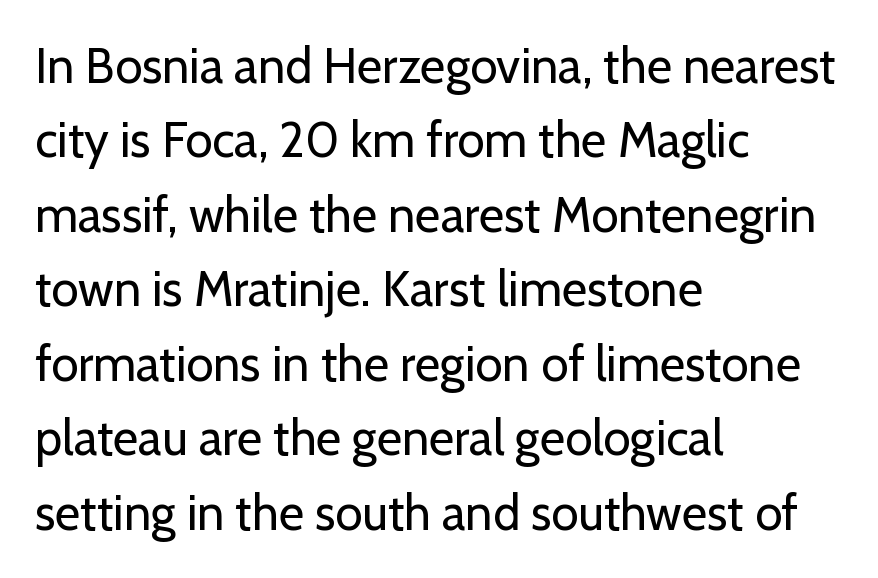
Q: Is the text bold? A: No.
Q: Is the text italic (slanted)? A: No, it is upright.
Q: Is the typeface a serif or a sans-serif typeface? A: Sans-serif.
Q: Is the text underlined? A: No.
Q: How is the paragraph aligned? A: Left-aligned.
Q: Is the spacing between letters normal or unusually wide? A: Normal.
Q: Is the spacing between lines tight, normal or loose? A: Normal.
Q: Width (condensed, normal, or wide)? A: Normal.
Q: Stroke contrast? A: Low.
Q: x-height? A: Medium.
Q: Monospaced? A: No.
